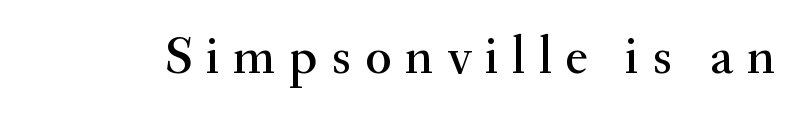
Q: Is the text italic (slanted)? A: No, it is upright.
Q: Is the typeface a serif or a sans-serif typeface? A: Serif.
Q: Is the text underlined? A: No.
Q: Is the spacing between letters normal or unusually wide? A: Unusually wide.
Q: Width (condensed, normal, or wide)? A: Normal.
Q: Stroke contrast? A: Medium.
Q: x-height? A: Small.
Q: Monospaced? A: No.
